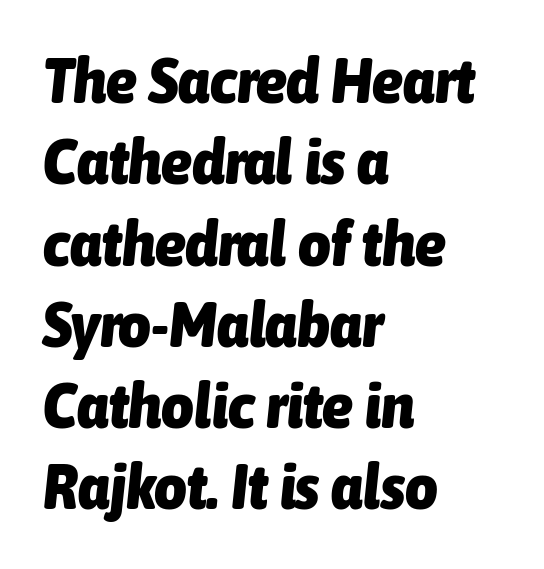
{"italic": "yes", "lean": "right", "slant_degrees": 6, "bold": "yes", "weight": "heavy", "width": "condensed", "stroke_contrast": "low", "x_height": "medium", "monospaced": "no", "underline": "no", "align": "left", "line_spacing": "normal", "line_spacing_ratio": 1.29, "letter_spacing": "normal", "letter_spacing_em": 0.0, "glyph_px": 63}
